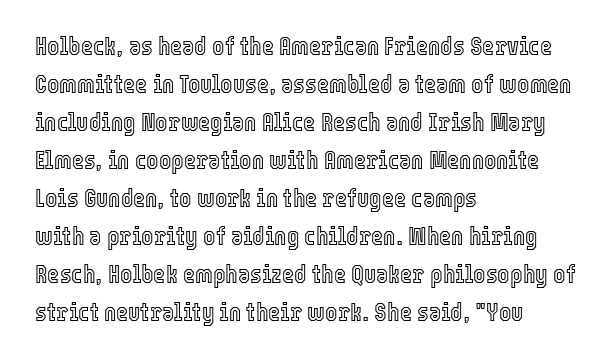
Vertical strokes here are truly vertical. Inter-character spacing is left at the font's built-in metrics. Beneath every word, the page is bare. The typesetter chose a ragged-right arrangement here. Quick note: interline space is typical.
